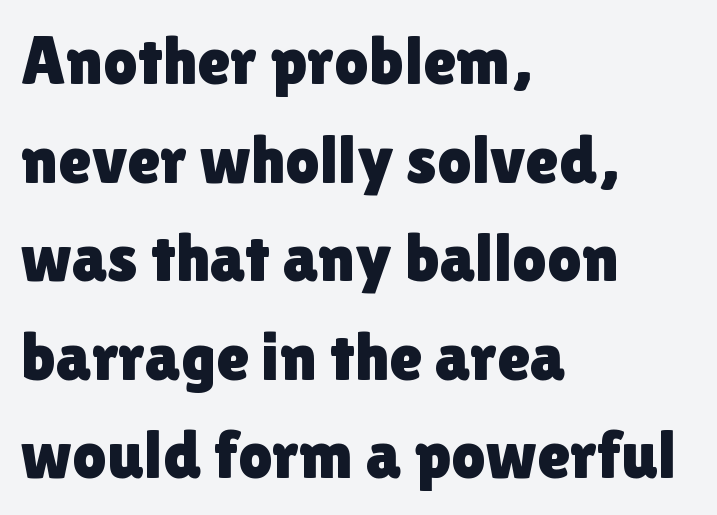
These lines are rendered in a variable-pitch font. The lines in this sample share a left origin and differ only in where they stop. Regarding serifs, this sample does without them. Words float on clear page, feet unadorned. Normally led — the rows are evenly, conventionally spaced. Tracking value appears to be zero — textbook default spacing.
